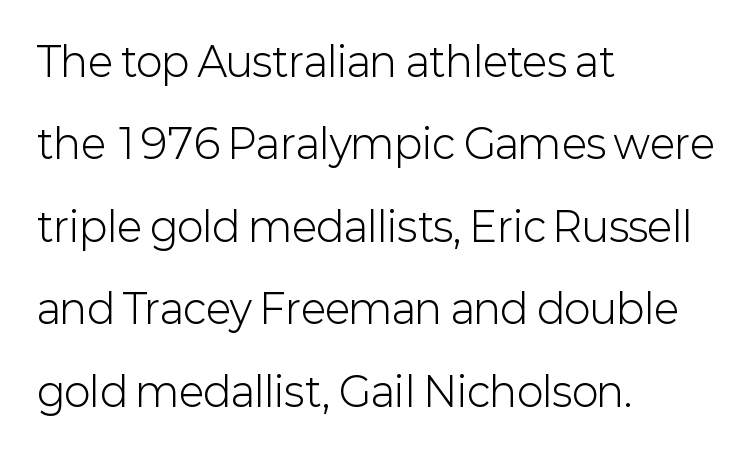
Q: Is the text bold? A: No.
Q: Is the text italic (slanted)? A: No, it is upright.
Q: Is the typeface a serif or a sans-serif typeface? A: Sans-serif.
Q: Is the text underlined? A: No.
Q: How is the paragraph aligned? A: Left-aligned.
Q: Is the spacing between letters normal or unusually wide? A: Normal.
Q: Is the spacing between lines tight, normal or loose? A: Loose.
Q: Width (condensed, normal, or wide)? A: Normal.
Q: Stroke contrast? A: Low.
Q: x-height? A: Medium.
Q: Monospaced? A: No.
